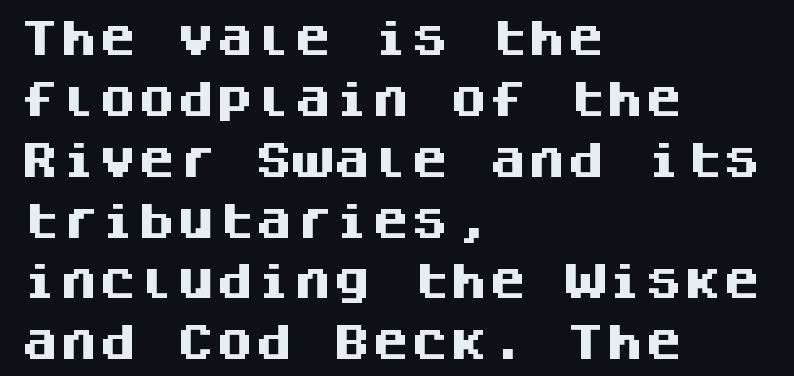
{"serif": "no", "italic": "no", "bold": "yes", "weight": "heavy", "width": "normal", "stroke_contrast": "medium", "x_height": "large", "monospaced": "yes", "underline": "no", "align": "left", "line_spacing": "normal", "line_spacing_ratio": 1.56, "letter_spacing": "normal", "letter_spacing_em": 0.0, "glyph_px": 39}
